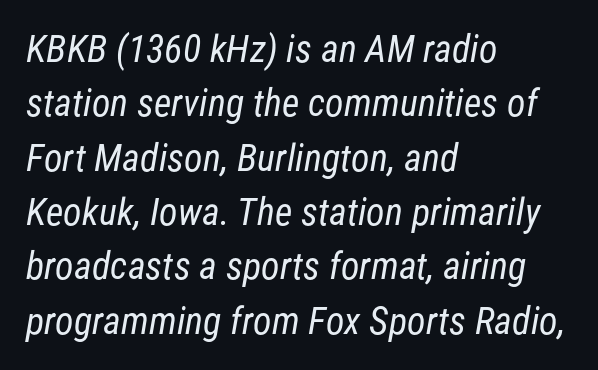
{"serif": "no", "bold": "no", "weight": "regular", "width": "condensed", "stroke_contrast": "low", "x_height": "medium", "monospaced": "no", "underline": "no", "align": "left", "line_spacing": "normal", "line_spacing_ratio": 1.43, "letter_spacing": "normal", "letter_spacing_em": 0.0, "glyph_px": 38}
